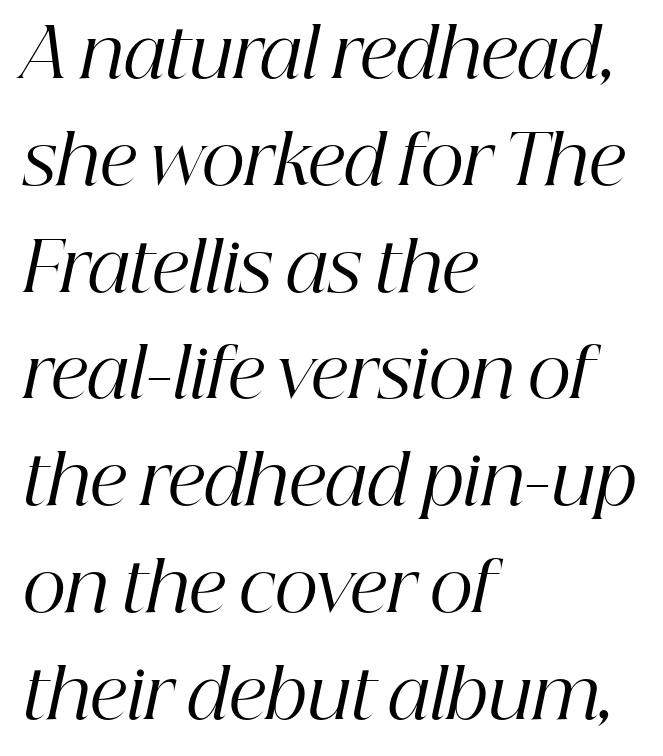
Q: Is the text bold? A: No.
Q: Is the text italic (slanted)? A: Yes, it leans right by about 12 degrees.
Q: Is the typeface a serif or a sans-serif typeface? A: Serif.
Q: Is the text underlined? A: No.
Q: How is the paragraph aligned? A: Left-aligned.
Q: Is the spacing between letters normal or unusually wide? A: Normal.
Q: Is the spacing between lines tight, normal or loose? A: Normal.
Q: Width (condensed, normal, or wide)? A: Normal.
Q: Stroke contrast? A: High.
Q: x-height? A: Medium.
Q: Monospaced? A: No.
